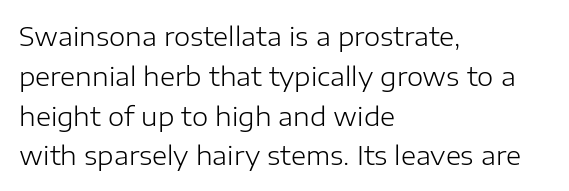
Q: Is the text bold? A: No.
Q: Is the text italic (slanted)? A: No, it is upright.
Q: Is the text underlined? A: No.
Q: How is the paragraph aligned? A: Left-aligned.
Q: Is the spacing between letters normal or unusually wide? A: Normal.
Q: Is the spacing between lines tight, normal or loose? A: Normal.
